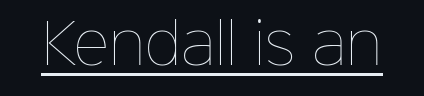
The image shows 55 px thin type, upright; set normal letter spacing, underlined; low stroke contrast and a medium x-height.
